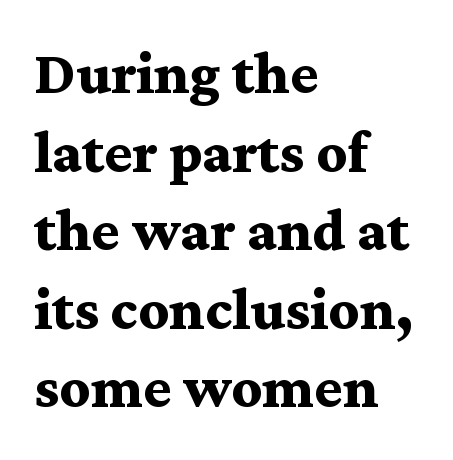
Examine the stroke ends and you'll spot serifs. Has an underline been added? It has not. Each new line begins a customary step beneath the previous one. The letters are bold, with thick, heavy strokes.
